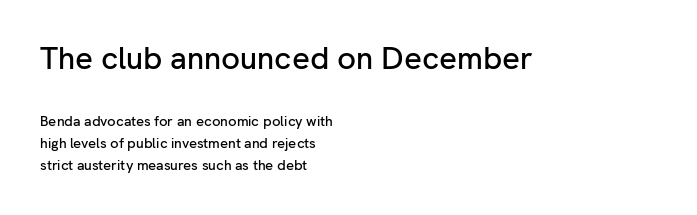
Q: Is the text italic (slanted)? A: No, it is upright.
Q: Is the typeface a serif or a sans-serif typeface? A: Sans-serif.
Q: Is the text underlined? A: No.
Q: How is the paragraph aligned? A: Left-aligned.
Q: Is the spacing between letters normal or unusually wide? A: Normal.
Q: Is the spacing between lines tight, normal or loose? A: Normal.
Q: Which block of text is set in a larger size, the first (top) or the second (bottom)? A: The first (top) one.
Q: Width (condensed, normal, or wide)? A: Normal.
Q: Stroke contrast? A: Low.
Q: x-height? A: Medium.
Q: Monospaced? A: No.
